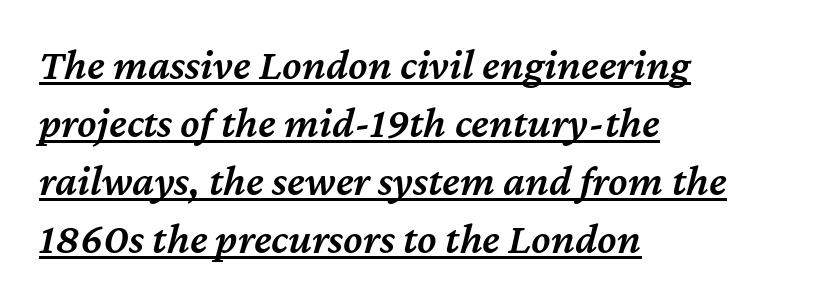
The typesetter has applied underlining to the passage shown. Layout note: lines flush left. What stands out about the letter spacing? Nothing — it is the standard amount. A bit beefed up — I'd call it semibold rather than bold. Think of a printed novel: that variable character pitch is what you see here.
